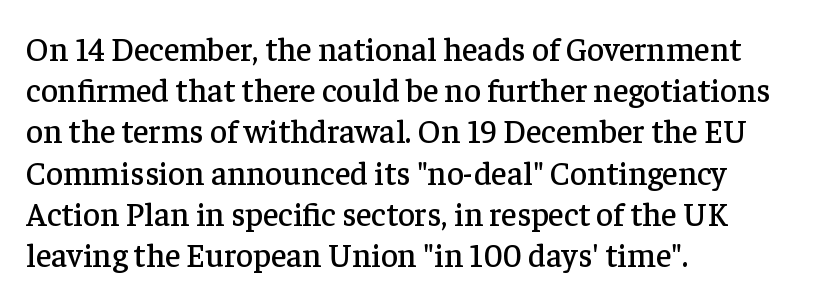
{"serif": "yes", "italic": "no", "width": "normal", "stroke_contrast": "low", "x_height": "medium", "monospaced": "no", "underline": "no", "align": "left", "line_spacing": "normal", "line_spacing_ratio": 1.25, "letter_spacing": "normal", "letter_spacing_em": 0.0, "glyph_px": 33}
